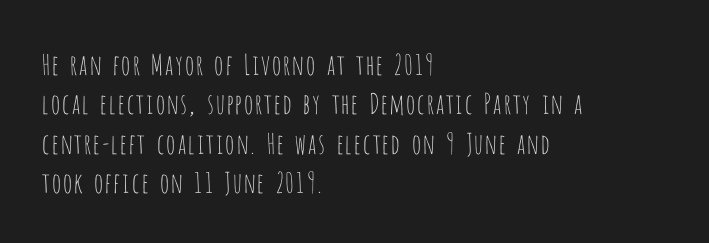
Q: Is the text bold? A: No.
Q: Is the text italic (slanted)? A: No, it is upright.
Q: Is the typeface a serif or a sans-serif typeface? A: Sans-serif.
Q: Is the text underlined? A: No.
Q: How is the paragraph aligned? A: Left-aligned.
Q: Is the spacing between letters normal or unusually wide? A: Normal.
Q: Is the spacing between lines tight, normal or loose? A: Normal.
Q: Width (condensed, normal, or wide)? A: Condensed.
Q: Stroke contrast? A: Low.
Q: x-height? A: Large.
Q: Monospaced? A: No.
